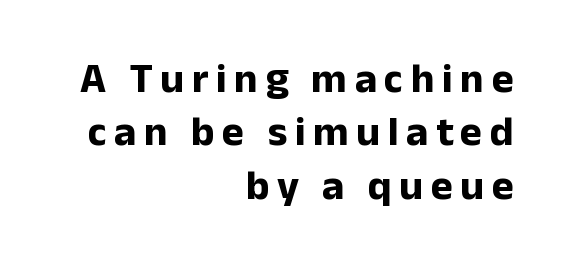
The image shows 42 px bold sans-serif type, upright; set right-aligned, normal line spacing (1.27x), not underlined; low stroke contrast and a medium x-height.
